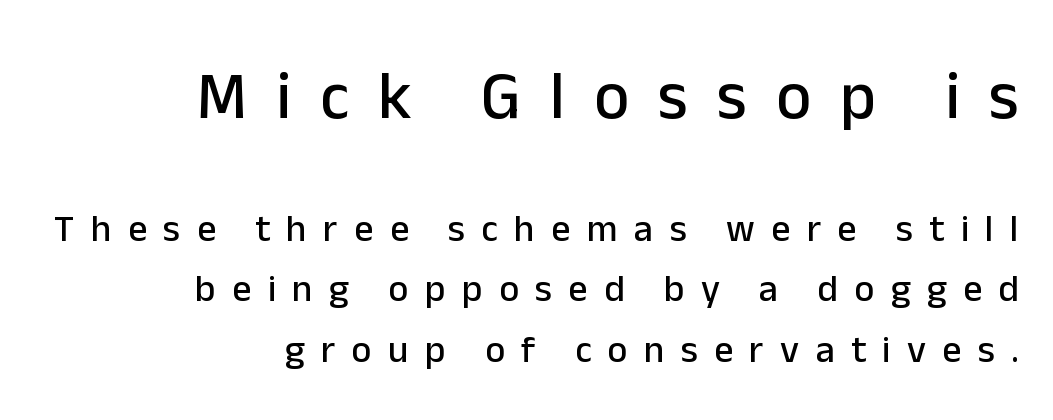
Q: Is the text italic (slanted)? A: No, it is upright.
Q: Is the typeface a serif or a sans-serif typeface? A: Sans-serif.
Q: Is the text underlined? A: No.
Q: How is the paragraph aligned? A: Right-aligned.
Q: Is the spacing between letters normal or unusually wide? A: Unusually wide.
Q: Is the spacing between lines tight, normal or loose? A: Normal.
Q: Which block of text is set in a larger size, the first (top) or the second (bottom)? A: The first (top) one.
Q: Width (condensed, normal, or wide)? A: Normal.
Q: Stroke contrast? A: Low.
Q: x-height? A: Medium.
Q: Monospaced? A: No.
